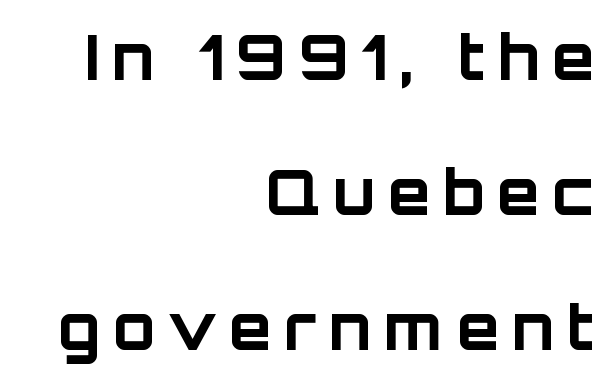
Q: Is the text bold? A: Yes.
Q: Is the text italic (slanted)? A: No, it is upright.
Q: Is the typeface a serif or a sans-serif typeface? A: Sans-serif.
Q: Is the text underlined? A: No.
Q: How is the paragraph aligned? A: Right-aligned.
Q: Is the spacing between letters normal or unusually wide? A: Unusually wide.
Q: Is the spacing between lines tight, normal or loose? A: Loose.
Q: Width (condensed, normal, or wide)? A: Normal.
Q: Stroke contrast? A: Low.
Q: x-height? A: Large.
Q: Monospaced? A: No.
